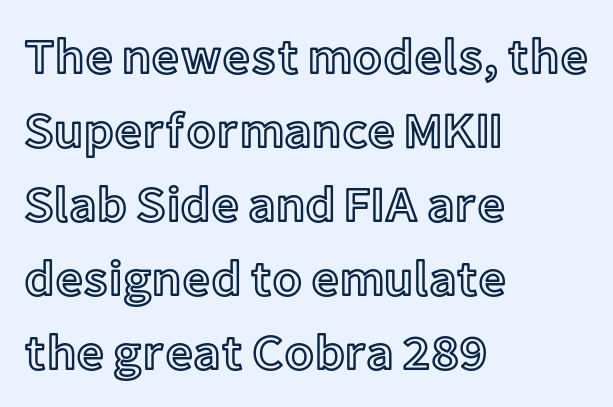
The image shows 49 px text type, upright; set left-aligned, normal line spacing (1.51x), normal letter spacing, not underlined; a medium x-height.
